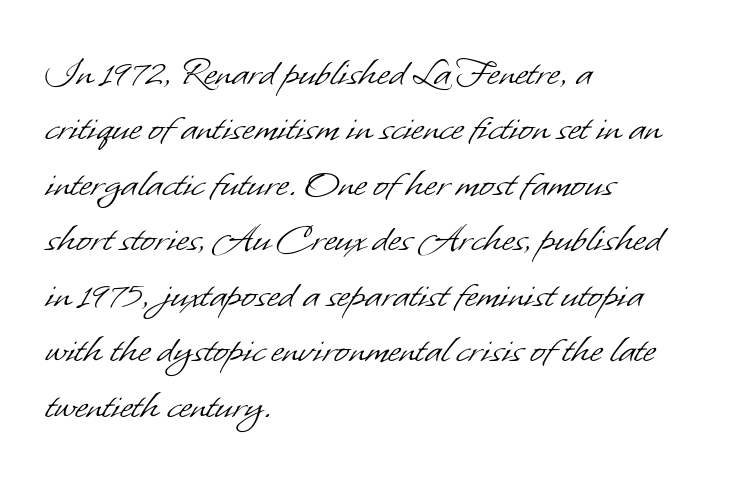
This sample has the flowing, uneven cadence of proportional lettering. In terms of letterform style, serifs are entirely absent. The typesetting does not lean heavy: it is not bold. Teacher's note: observe the even left margin — that is flush-left alignment.
